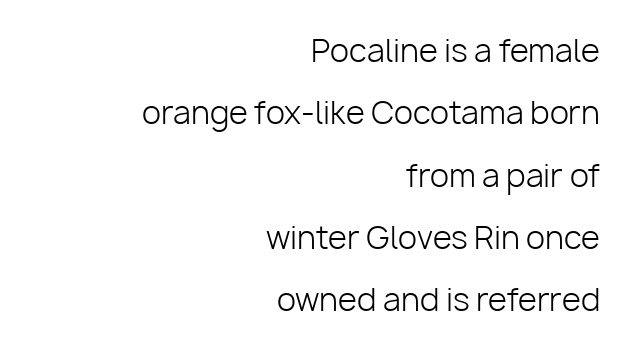
{"serif": "no", "italic": "no", "bold": "no", "weight": "light", "width": "normal", "stroke_contrast": "low", "x_height": "medium", "monospaced": "no", "underline": "no", "align": "right", "line_spacing": "loose", "line_spacing_ratio": 2.01, "letter_spacing": "normal", "letter_spacing_em": 0.0, "glyph_px": 31}
